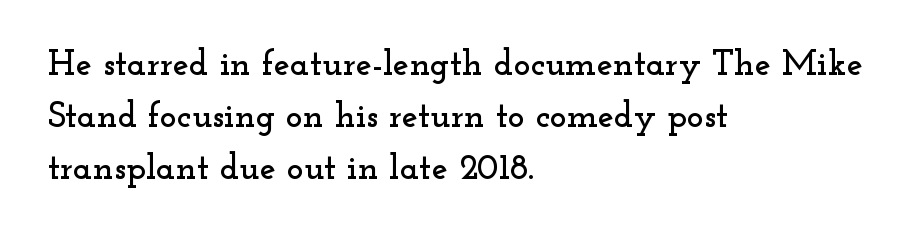
Q: Is the text italic (slanted)? A: No, it is upright.
Q: Is the typeface a serif or a sans-serif typeface? A: Serif.
Q: Is the text underlined? A: No.
Q: How is the paragraph aligned? A: Left-aligned.
Q: Is the spacing between letters normal or unusually wide? A: Normal.
Q: Is the spacing between lines tight, normal or loose? A: Normal.
Q: Width (condensed, normal, or wide)? A: Wide.
Q: Stroke contrast? A: Low.
Q: x-height? A: Small.
Q: Monospaced? A: No.
